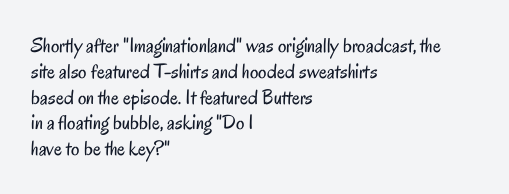
Visually the block forms a straight wall on the left and a jagged coastline on the right. This sample uses plain, unmodified letter spacing. The face looks like a standard text weight, possibly lighter. Check under the words: just untouched page. Does the lettering tilt? It doesn't — this is upright.
